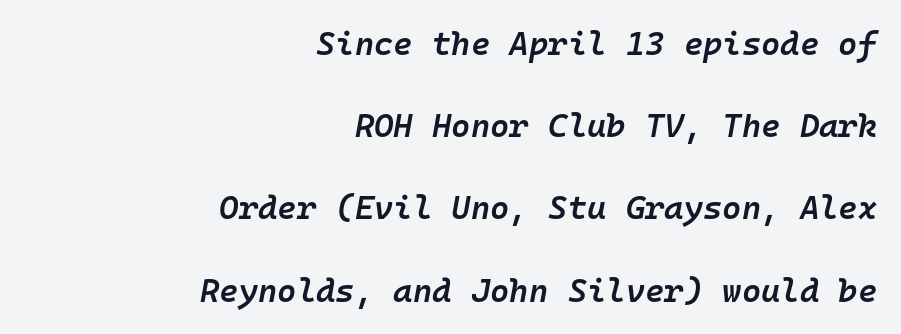
Every letter is mildly thick-stroked: semibold rather than bold. The zone under the glyphs is completely vacant. Teacher's note: observe the even right margin — that is flush-right alignment. Nobody touched the tracking dial on this one.
